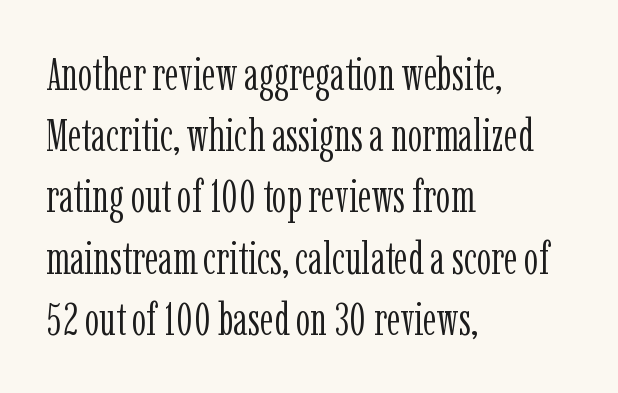
This sample uses a serif face. The lines in this sample share a left origin and differ only in where they stop. A typesetter would mark this as roman, not italic. Leading: standard.
